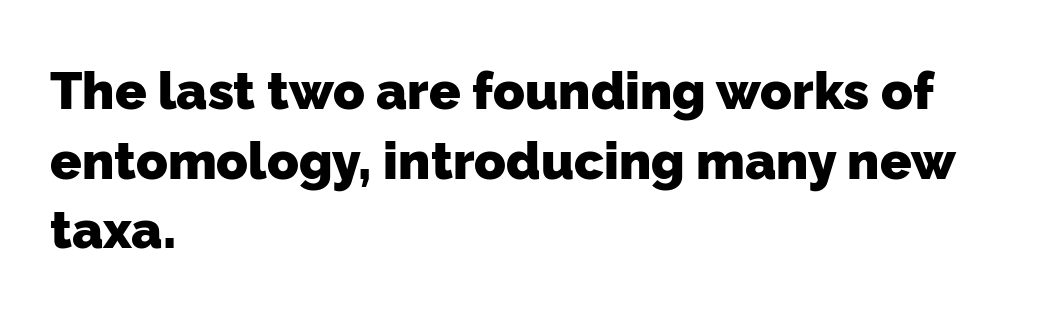
{"serif": "no", "bold": "yes", "weight": "heavy", "width": "normal", "stroke_contrast": "low", "x_height": "medium", "monospaced": "no", "underline": "no", "align": "left", "line_spacing": "normal", "line_spacing_ratio": 1.34, "letter_spacing": "normal", "letter_spacing_em": 0.0, "glyph_px": 52}
